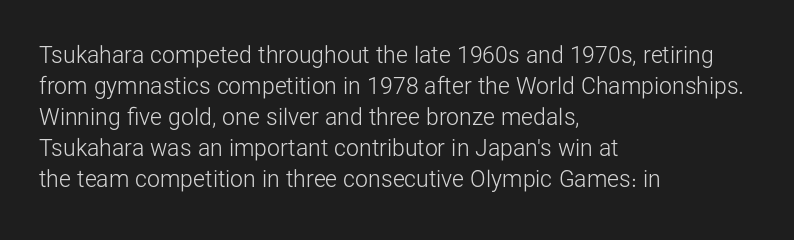
{"italic": "no", "bold": "no", "underline": "no", "align": "left", "line_spacing": "normal", "line_spacing_ratio": 1.35, "letter_spacing": "normal", "letter_spacing_em": 0.0, "glyph_px": 23}
